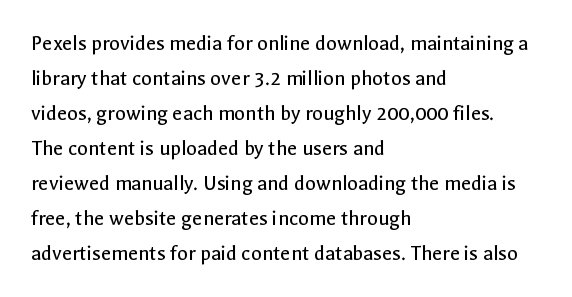
Q: Is the text bold? A: No.
Q: Is the text italic (slanted)? A: No, it is upright.
Q: Is the text underlined? A: No.
Q: How is the paragraph aligned? A: Left-aligned.
Q: Is the spacing between letters normal or unusually wide? A: Normal.
Q: Is the spacing between lines tight, normal or loose? A: Normal.
